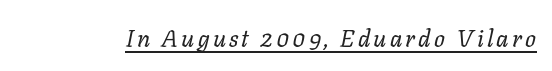
Q: Is the text bold? A: No.
Q: Is the text italic (slanted)? A: Yes, it leans right by about 11 degrees.
Q: Is the text underlined? A: Yes.
